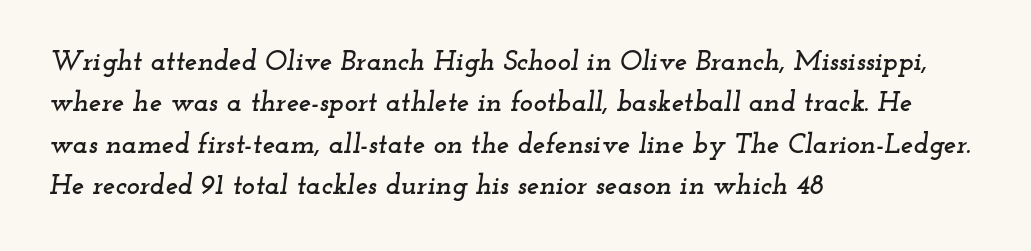
The image shows 28 px wide serif type, italic (leaning right); set left-aligned, normal line spacing (1.48x), normal letter spacing, not underlined; low stroke contrast and a small x-height.
